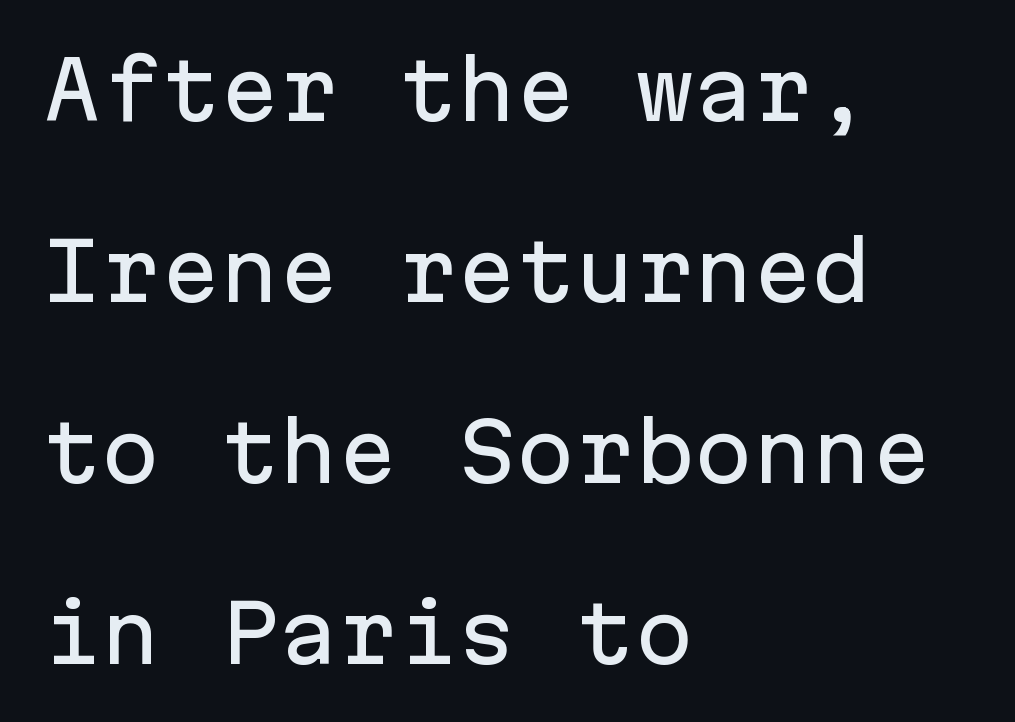
The image shows 79 px sans-serif type, upright, monospaced; set left-aligned, loose line spacing (2.29x), normal letter spacing, not underlined; low stroke contrast and a medium x-height.
